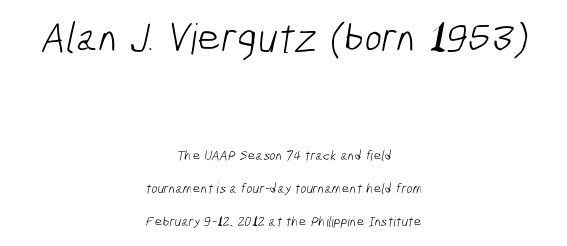
{"serif": "no", "bold": "no", "weight": "light", "width": "condensed", "stroke_contrast": "low", "x_height": "medium", "monospaced": "no", "underline": "no", "align": "center", "line_spacing": "loose", "line_spacing_ratio": 2.33, "letter_spacing": "normal", "letter_spacing_em": 0.0, "larger_block": "first", "size_ratio": 3.0, "glyph_px": 42}
